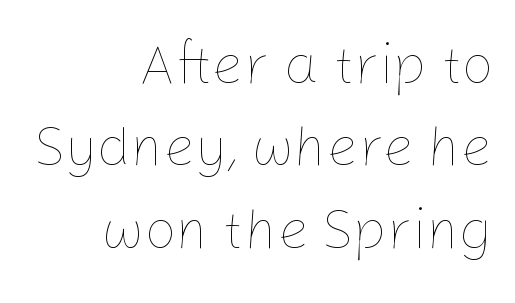
Q: Is the text bold? A: No.
Q: Is the text italic (slanted)? A: No, it is upright.
Q: Is the text underlined? A: No.
Q: How is the paragraph aligned? A: Right-aligned.
Q: Is the spacing between letters normal or unusually wide? A: Normal.
Q: Is the spacing between lines tight, normal or loose? A: Normal.
Q: Width (condensed, normal, or wide)? A: Normal.
Q: Stroke contrast? A: Low.
Q: x-height? A: Medium.
Q: Monospaced? A: No.
